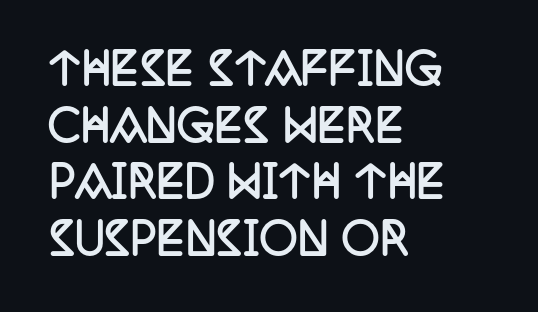
Q: Is the text bold? A: Yes.
Q: Is the text italic (slanted)? A: No, it is upright.
Q: Is the typeface a serif or a sans-serif typeface? A: Serif.
Q: Is the text underlined? A: No.
Q: How is the paragraph aligned? A: Left-aligned.
Q: Is the spacing between letters normal or unusually wide? A: Normal.
Q: Is the spacing between lines tight, normal or loose? A: Normal.
Q: Width (condensed, normal, or wide)? A: Condensed.
Q: Stroke contrast? A: Low.
Q: x-height? A: Large.
Q: Monospaced? A: No.
